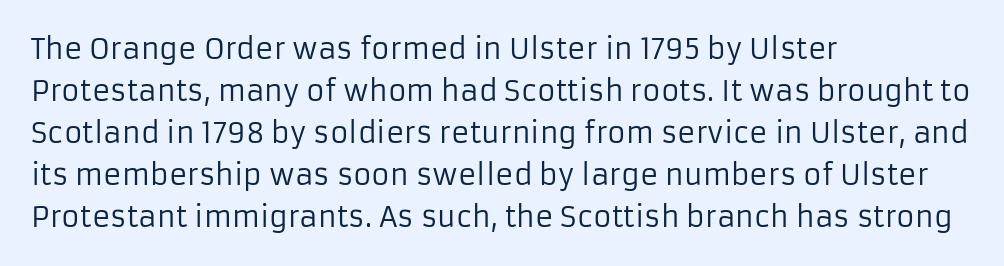
The horizontal fit of the characters is conventional and even. Unlike a traditional serif, this face leaves its strokes unadorned. You could not count columns in this text — the font is proportionally spaced. Italic? Not at all — the glyphs are vertical. The face looks like a standard text weight, possibly lighter.
